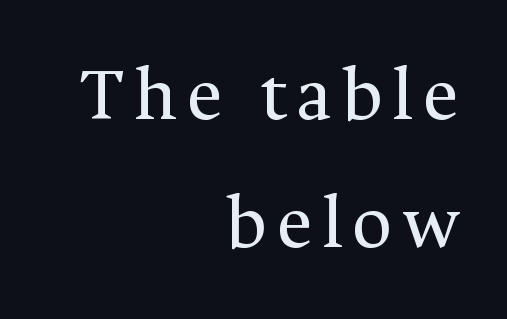
Q: Is the text bold? A: No.
Q: Is the text italic (slanted)? A: No, it is upright.
Q: Is the typeface a serif or a sans-serif typeface? A: Serif.
Q: Is the text underlined? A: No.
Q: How is the paragraph aligned? A: Right-aligned.
Q: Is the spacing between lines tight, normal or loose? A: Normal.
Q: Width (condensed, normal, or wide)? A: Normal.
Q: Stroke contrast? A: Medium.
Q: x-height? A: Medium.
Q: Monospaced? A: No.
